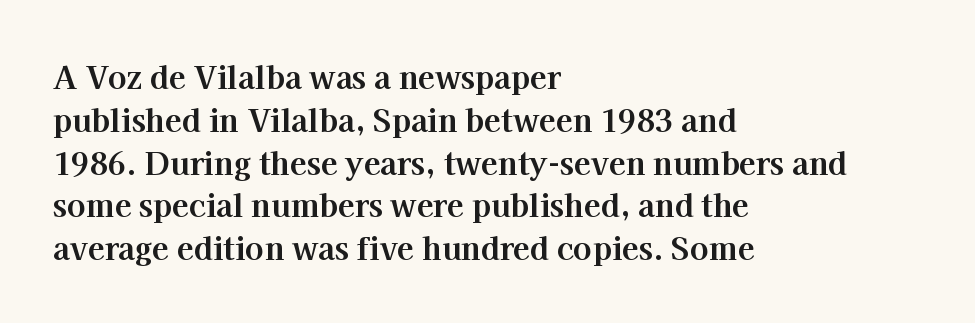
Q: Is the text bold? A: Yes.
Q: Is the text italic (slanted)? A: No, it is upright.
Q: Is the typeface a serif or a sans-serif typeface? A: Serif.
Q: Is the text underlined? A: No.
Q: How is the paragraph aligned? A: Left-aligned.
Q: Is the spacing between letters normal or unusually wide? A: Normal.
Q: Is the spacing between lines tight, normal or loose? A: Normal.
Q: Width (condensed, normal, or wide)? A: Normal.
Q: Stroke contrast? A: High.
Q: x-height? A: Medium.
Q: Monospaced? A: No.
